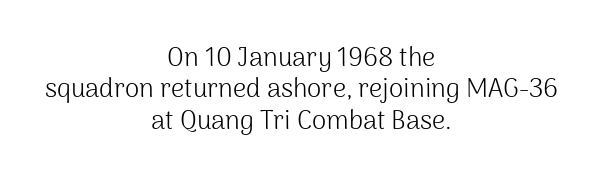
Weight: regular or lighter. Leftover space on each line is divided equally before and after the words. Bare-footed words on every line. Does the lettering tilt? It doesn't — this is upright. Characters follow at the spacing the type designer built in.
